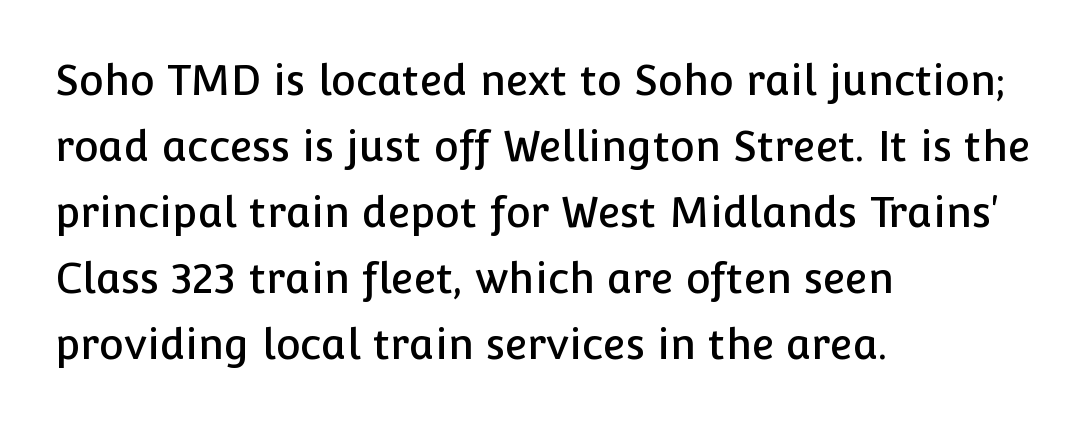
Q: Is the text italic (slanted)? A: No, it is upright.
Q: Is the typeface a serif or a sans-serif typeface? A: Sans-serif.
Q: Is the text underlined? A: No.
Q: How is the paragraph aligned? A: Left-aligned.
Q: Is the spacing between letters normal or unusually wide? A: Normal.
Q: Is the spacing between lines tight, normal or loose? A: Normal.
Q: Width (condensed, normal, or wide)? A: Normal.
Q: Stroke contrast? A: Low.
Q: x-height? A: Medium.
Q: Monospaced? A: No.
